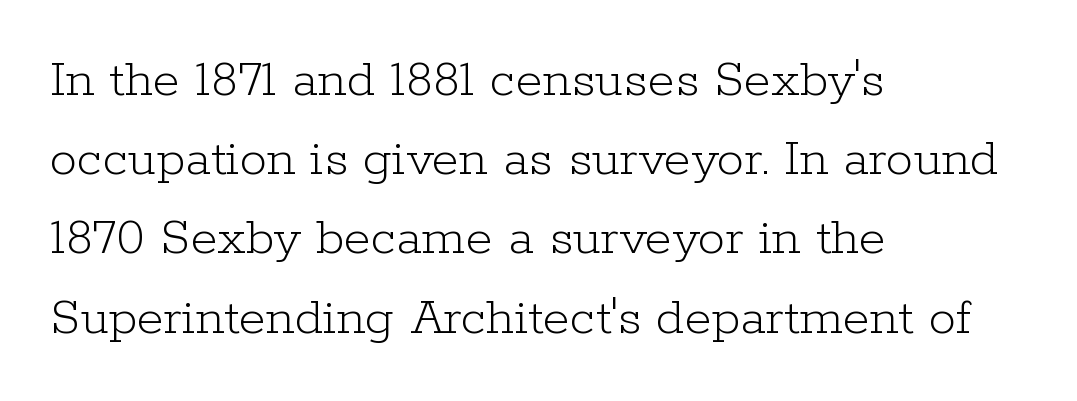
The image shows 55 px light serif type, upright; set left-aligned, normal line spacing (1.44x), normal letter spacing, not underlined; low stroke contrast and a medium x-height.
